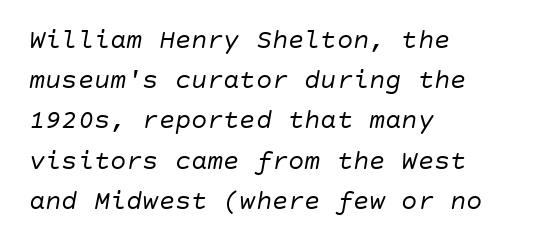
Q: Is the text bold? A: No.
Q: Is the text italic (slanted)? A: Yes, it leans right by about 10 degrees.
Q: Is the text underlined? A: No.
Q: How is the paragraph aligned? A: Left-aligned.
Q: Is the spacing between letters normal or unusually wide? A: Normal.
Q: Is the spacing between lines tight, normal or loose? A: Normal.
